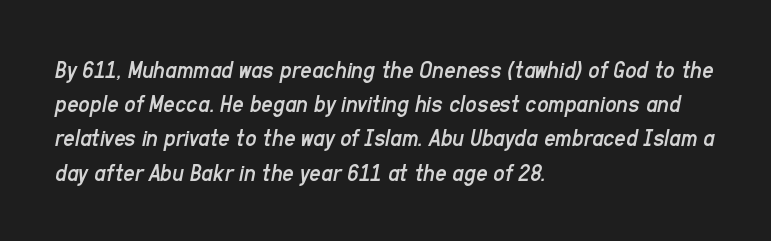
Q: Is the text bold? A: No.
Q: Is the text italic (slanted)? A: Yes, it leans right by about 11 degrees.
Q: Is the text underlined? A: No.
Q: How is the paragraph aligned? A: Left-aligned.
Q: Is the spacing between letters normal or unusually wide? A: Normal.
Q: Is the spacing between lines tight, normal or loose? A: Normal.
